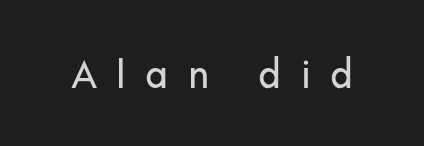
The image shows 40 px sans-serif type, upright; set unusually wide letter spacing (+0.48 em), not underlined; low stroke contrast and a small x-height.
